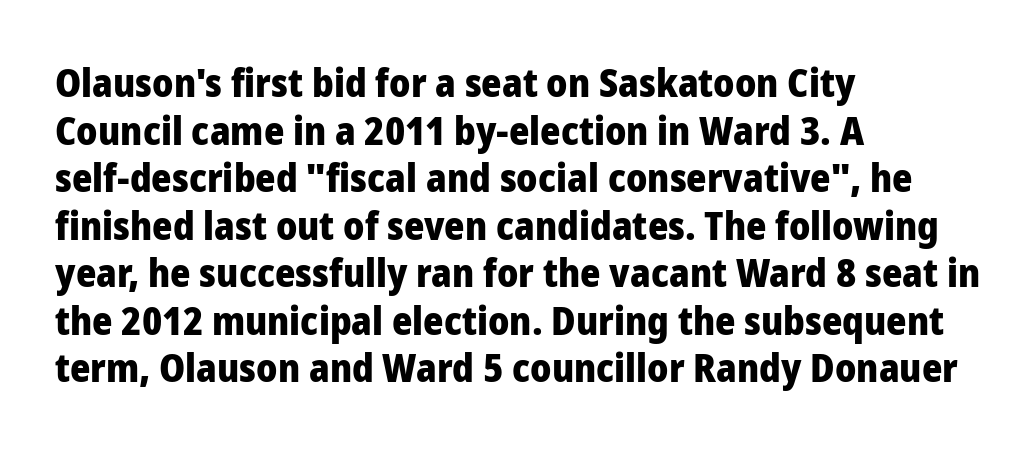
{"serif": "no", "italic": "no", "bold": "yes", "weight": "heavy", "width": "normal", "stroke_contrast": "low", "x_height": "medium", "monospaced": "no", "underline": "no", "align": "left", "line_spacing_ratio": 1.22, "letter_spacing": "normal", "letter_spacing_em": 0.0, "glyph_px": 39}
